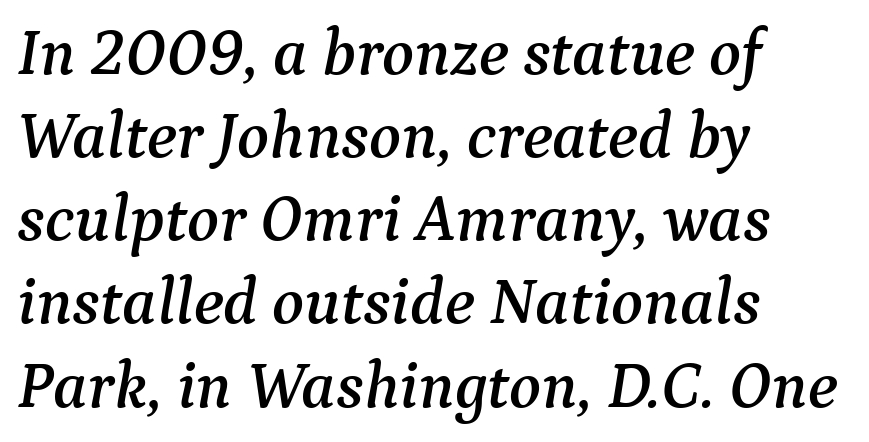
Q: Is the text italic (slanted)? A: Yes, it leans right by about 9 degrees.
Q: Is the typeface a serif or a sans-serif typeface? A: Serif.
Q: Is the text underlined? A: No.
Q: How is the paragraph aligned? A: Left-aligned.
Q: Is the spacing between letters normal or unusually wide? A: Normal.
Q: Is the spacing between lines tight, normal or loose? A: Normal.
Q: Width (condensed, normal, or wide)? A: Normal.
Q: Stroke contrast? A: Medium.
Q: x-height? A: Medium.
Q: Monospaced? A: No.
